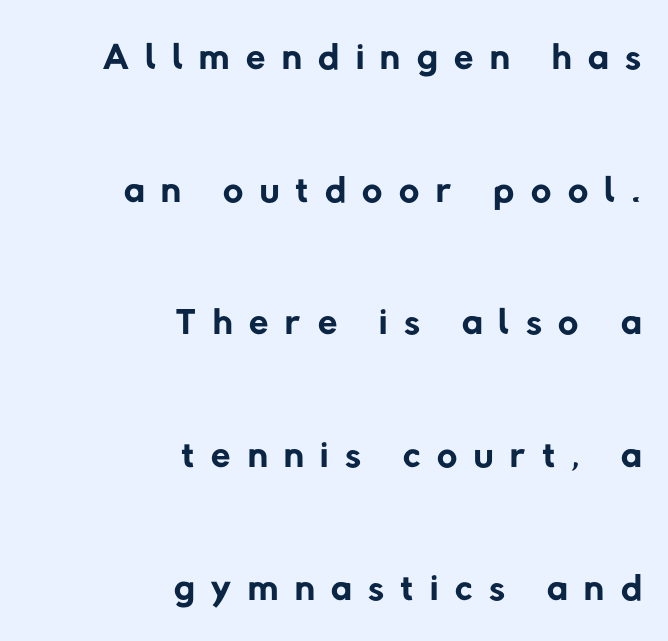
{"serif": "no", "bold": "no", "weight": "regular", "width": "normal", "stroke_contrast": "low", "x_height": "medium", "monospaced": "no", "underline": "no", "align": "right", "line_spacing": "loose", "line_spacing_ratio": 2.37, "letter_spacing": "wide", "letter_spacing_em": 0.3, "glyph_px": 56}
